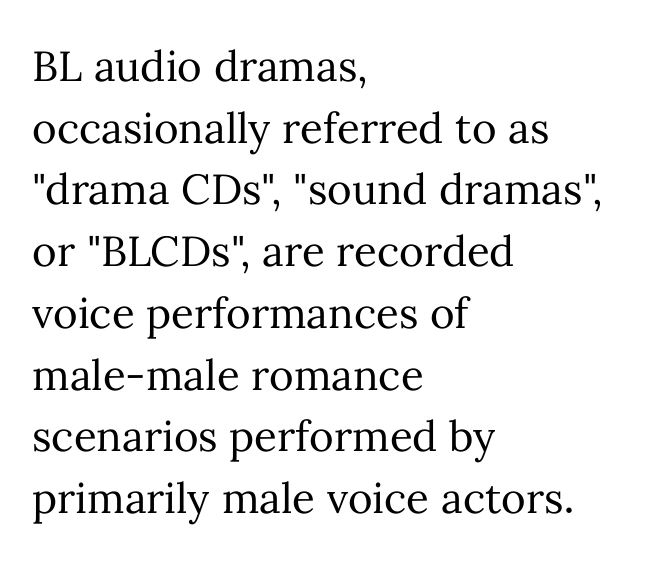
The image shows 42 px regular-weight type, upright; set left-aligned, normal line spacing (1.47x), normal letter spacing, not underlined; medium stroke contrast and a medium x-height.
